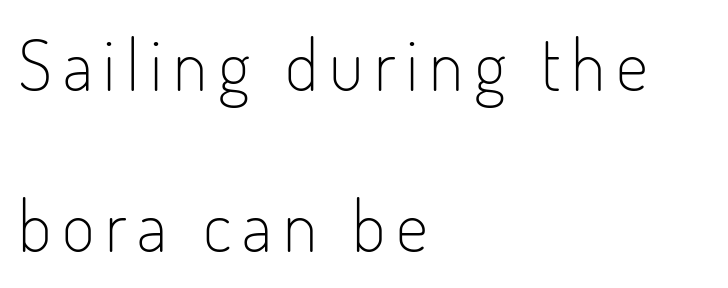
Ascenders rise straight up at ninety degrees. Each line starts at the same left margin while the right side varies. Just letters on the line, the space beneath them empty. The glyphs in this specimen are sans serif. The passage shown is typed in a proportional face where columns would drift.
